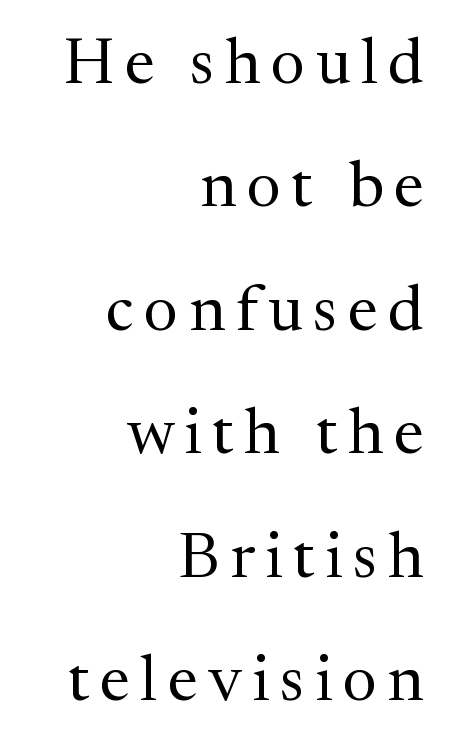
Each new line begins a long way beneath the previous one. A clean baseline with only descenders dipping below it. Reading down the block, your eye finds every line finishing at a fixed right position. The type sits square on the baseline with zero lean. I'd call this a serif setting — the letters wear small feet. The typesetting does not lean heavy: it is not bold.
